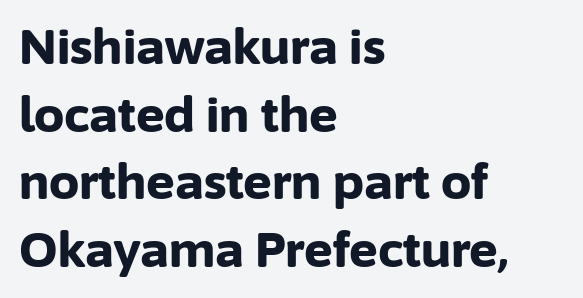
Q: Is the text bold? A: Yes.
Q: Is the text italic (slanted)? A: No, it is upright.
Q: Is the typeface a serif or a sans-serif typeface? A: Sans-serif.
Q: Is the text underlined? A: No.
Q: How is the paragraph aligned? A: Left-aligned.
Q: Is the spacing between letters normal or unusually wide? A: Normal.
Q: Is the spacing between lines tight, normal or loose? A: Normal.
Q: Width (condensed, normal, or wide)? A: Normal.
Q: Stroke contrast? A: Low.
Q: x-height? A: Medium.
Q: Monospaced? A: No.
